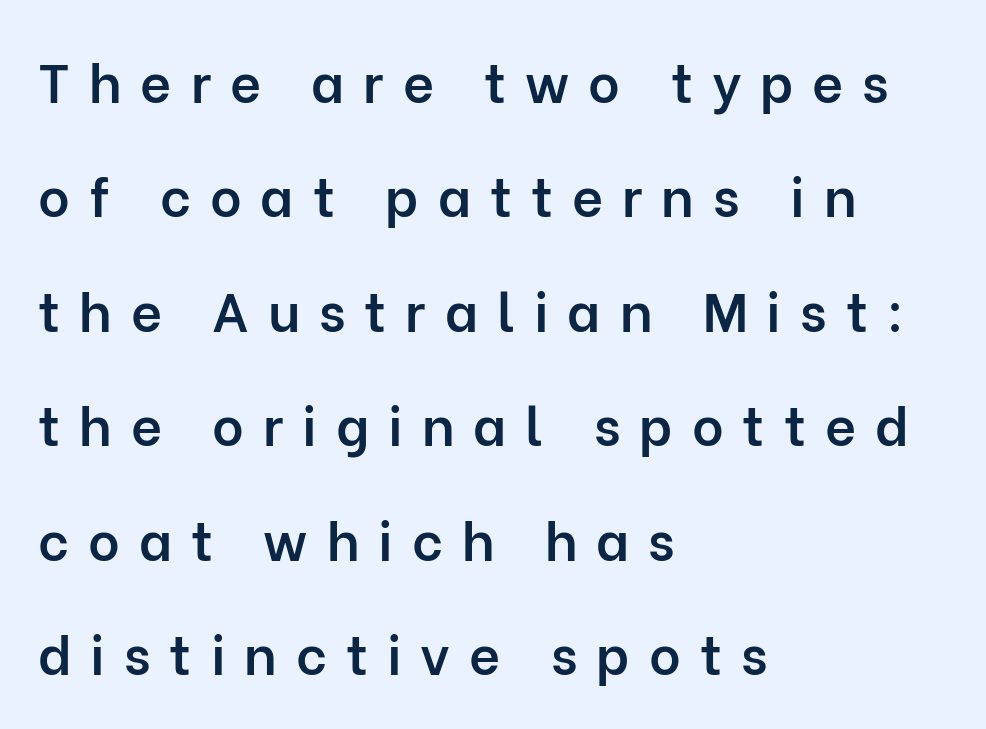
The lines are spread far apart with generous leading. The typesetting leans somewhat heavy: a semibold. The axis of the letterforms is exactly vertical. Leftover space on each line is placed entirely after the last word. The gaps between neighbouring characters are conspicuously large.
